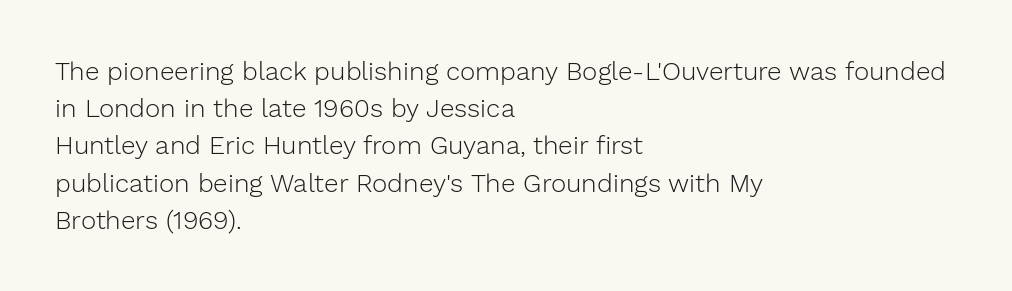
The rendering anchors every line to the left-hand side. A clean baseline with only descenders dipping below it. No chunkiness to these letters — they're not bold. Leading matches the norm, producing a regular column. Ascenders rise straight up at ninety degrees. Nobody touched the tracking dial on this one.
